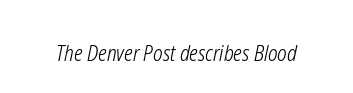
Each word holds together tightly as a unit, with standard inter-letter gaps. Style check: oblique. Lines of text with bare space underneath. Heaviness? Minimal to ordinary, like unemphasized prose.
